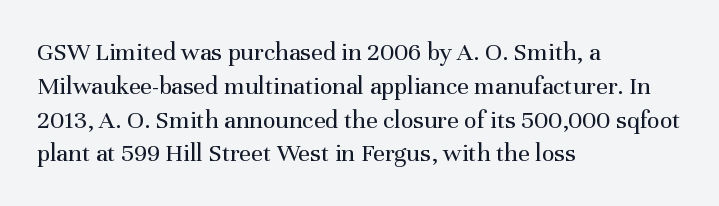
Q: Is the text bold? A: No.
Q: Is the text italic (slanted)? A: No, it is upright.
Q: Is the text underlined? A: No.
Q: How is the paragraph aligned? A: Left-aligned.
Q: Is the spacing between letters normal or unusually wide? A: Normal.
Q: Is the spacing between lines tight, normal or loose? A: Normal.
